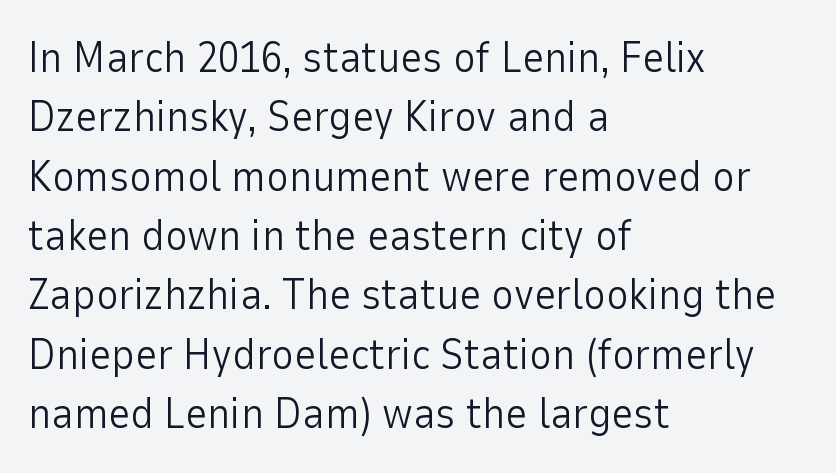
Compared with a centered layout, this one pins lines to the left instead. Baseline-to-baseline distance is the conventional proportion of letter height. Look at the tracking — it's just the regular setting, nothing added. Serifs: no, the terminals of the letterforms are clean.
